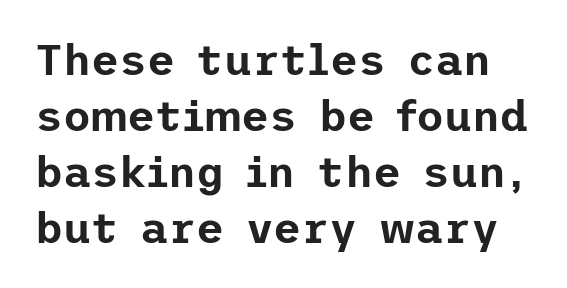
{"serif": "no", "italic": "no", "width": "normal", "stroke_contrast": "low", "x_height": "medium", "underline": "no", "line_spacing": "normal", "line_spacing_ratio": 1.3, "letter_spacing": "normal", "letter_spacing_em": 0.0, "glyph_px": 43}
